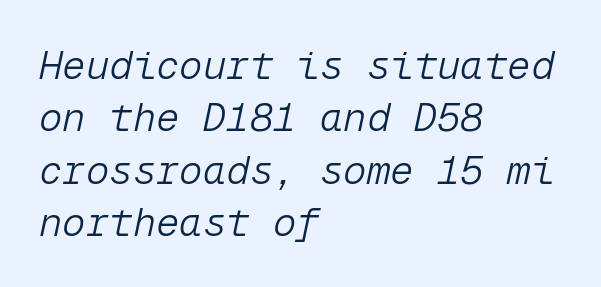
The image shows 39 px light type, italic (leaning right), monospaced; set left-aligned, normal line spacing (1.34x), normal letter spacing, not underlined; low stroke contrast and a medium x-height.
